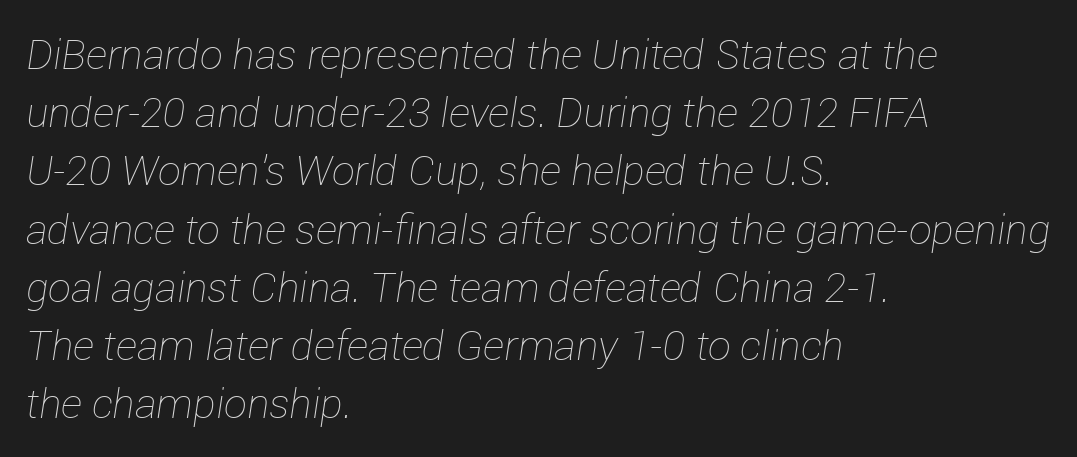
The image shows 41 px thin type, italic (leaning right); set left-aligned, normal line spacing (1.42x), normal letter spacing, not underlined; low stroke contrast and a medium x-height.
